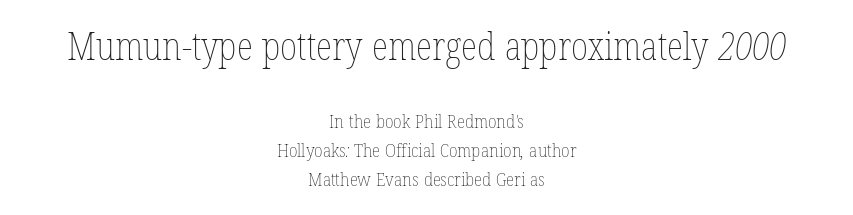
The image shows 38 px thin, condensed type; set centered, normal line spacing (1.52x), normal letter spacing, not underlined; the first (top) block is 2.0x larger; low stroke contrast and a medium x-height.
